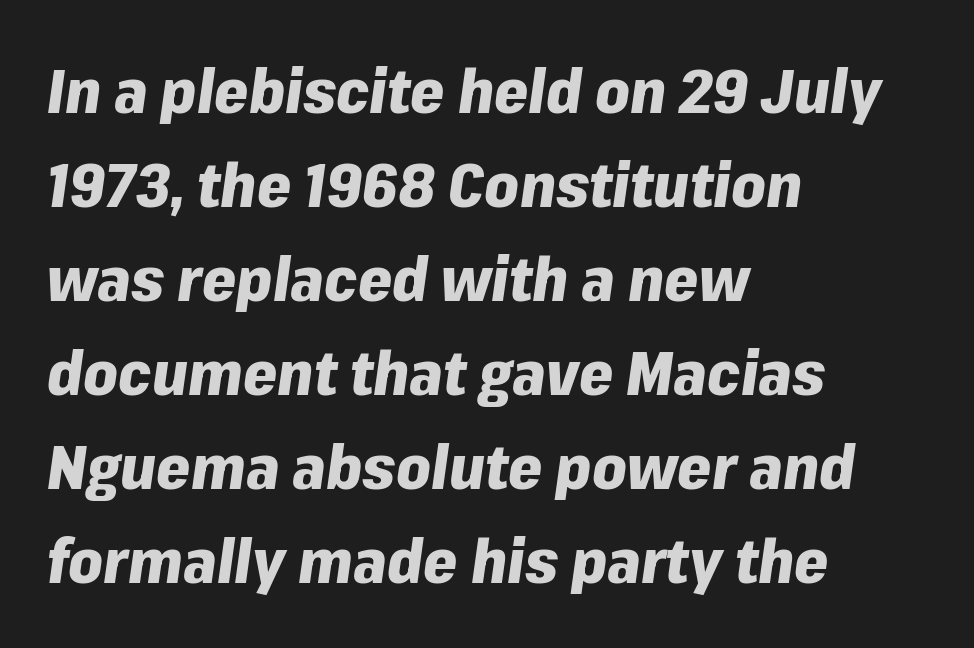
The image shows 61 px heavy type, italic (leaning right); set left-aligned, normal line spacing (1.54x), normal letter spacing, not underlined; low stroke contrast and a medium x-height.
